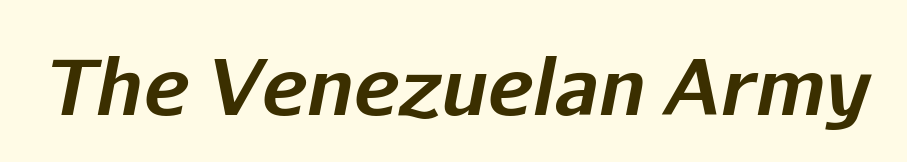
Q: Is the text bold? A: Yes.
Q: Is the text italic (slanted)? A: Yes, it leans right by about 11 degrees.
Q: Is the text underlined? A: No.
Q: Is the spacing between letters normal or unusually wide? A: Normal.
Q: Width (condensed, normal, or wide)? A: Normal.
Q: Stroke contrast? A: Low.
Q: x-height? A: Medium.
Q: Monospaced? A: No.
